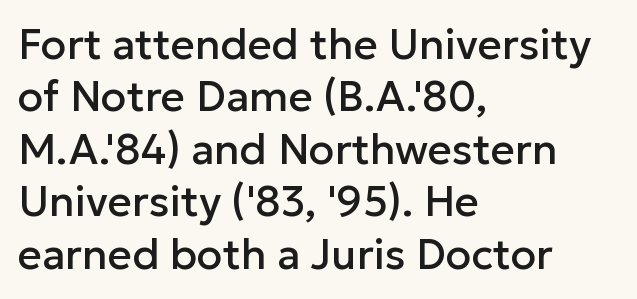
The image shows 42 px sans-serif type, upright; set left-aligned, normal line spacing (1.25x), normal letter spacing, not underlined; low stroke contrast and a medium x-height.
